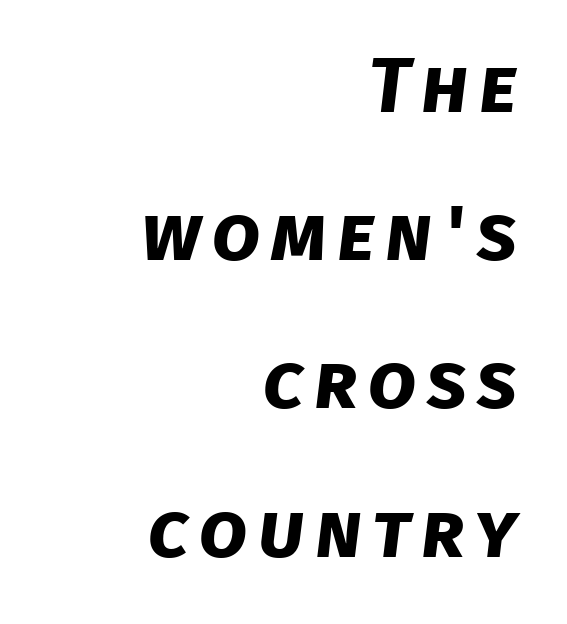
{"serif": "no", "bold": "yes", "weight": "bold", "width": "normal", "stroke_contrast": "low", "x_height": "large", "monospaced": "no", "underline": "no", "align": "right", "line_spacing": "loose", "line_spacing_ratio": 1.9, "glyph_px": 78}
